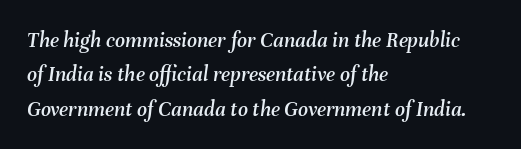
The image shows 22 px text type, italic (leaning right); set left-aligned, normal line spacing (1.56x), normal letter spacing, not underlined.
